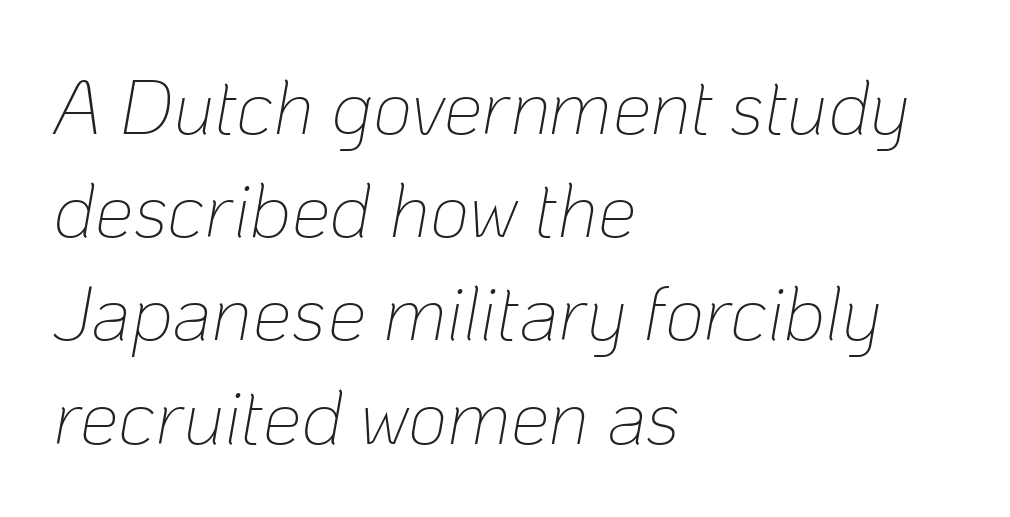
Horizontally, the lines are justified to the leading edge only. The area under the type is left untouched. Each stroke keeps to a modest, everyday thickness or less. The lines sit at an ordinary, default distance from one another. Is this a fixed-width face? No — the glyphs have proportional, varying widths.
